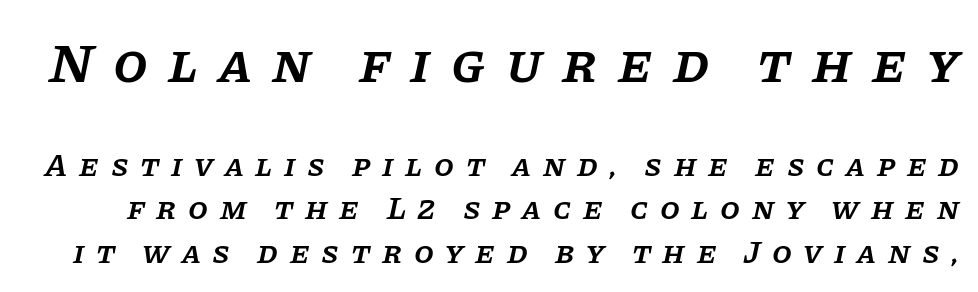
A serif font was chosen for this passage. You could only call the tracking loose — the letters float apart. Character widths vary here, with narrow letters taking less room than wide ones. Is there much room between lines? A standard amount, neither cramped nor airy. The first block has been scaled up relative to the second. In terms of posture, this sample is oblique.
